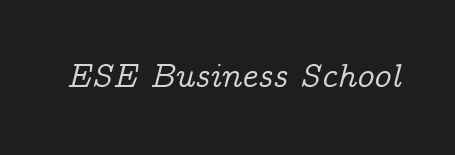
Q: Is the text italic (slanted)? A: Yes, it leans right by about 14 degrees.
Q: Is the typeface a serif or a sans-serif typeface? A: Serif.
Q: Is the text underlined? A: No.
Q: Is the spacing between letters normal or unusually wide? A: Normal.
Q: Width (condensed, normal, or wide)? A: Normal.
Q: Stroke contrast? A: Low.
Q: x-height? A: Medium.
Q: Monospaced? A: No.
